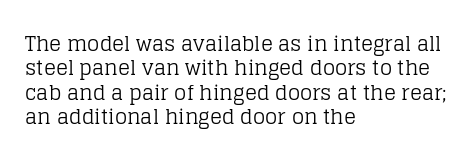
The image shows 20 px text type, upright; set left-aligned, line spacing 1.22x, normal letter spacing, not underlined.
